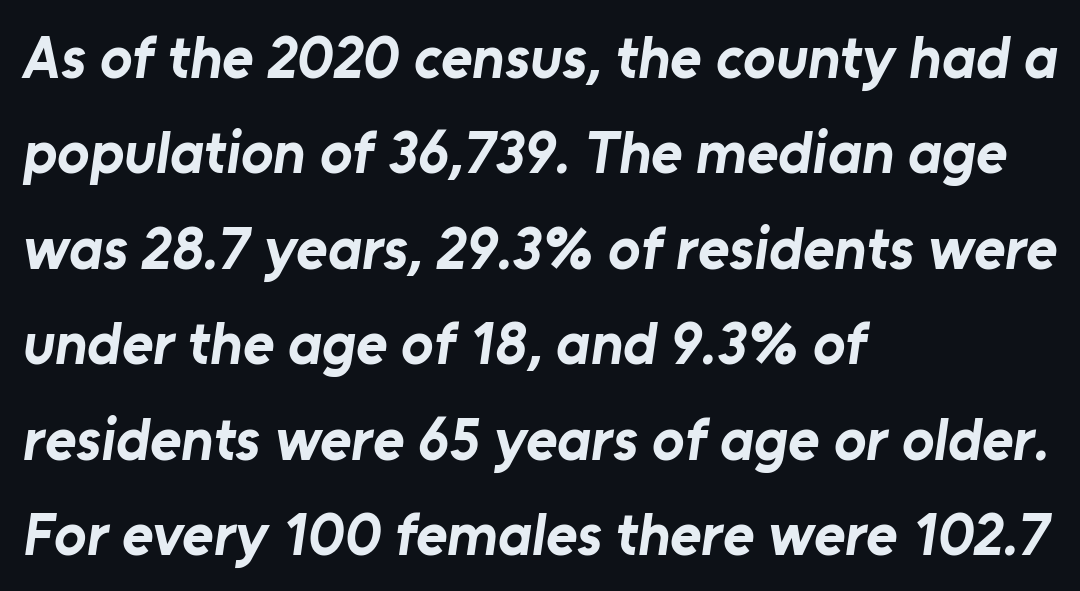
Q: Is the text bold? A: Yes.
Q: Is the typeface a serif or a sans-serif typeface? A: Sans-serif.
Q: Is the text underlined? A: No.
Q: How is the paragraph aligned? A: Left-aligned.
Q: Is the spacing between letters normal or unusually wide? A: Normal.
Q: Is the spacing between lines tight, normal or loose? A: Normal.
Q: Width (condensed, normal, or wide)? A: Normal.
Q: Stroke contrast? A: Low.
Q: x-height? A: Medium.
Q: Monospaced? A: No.
